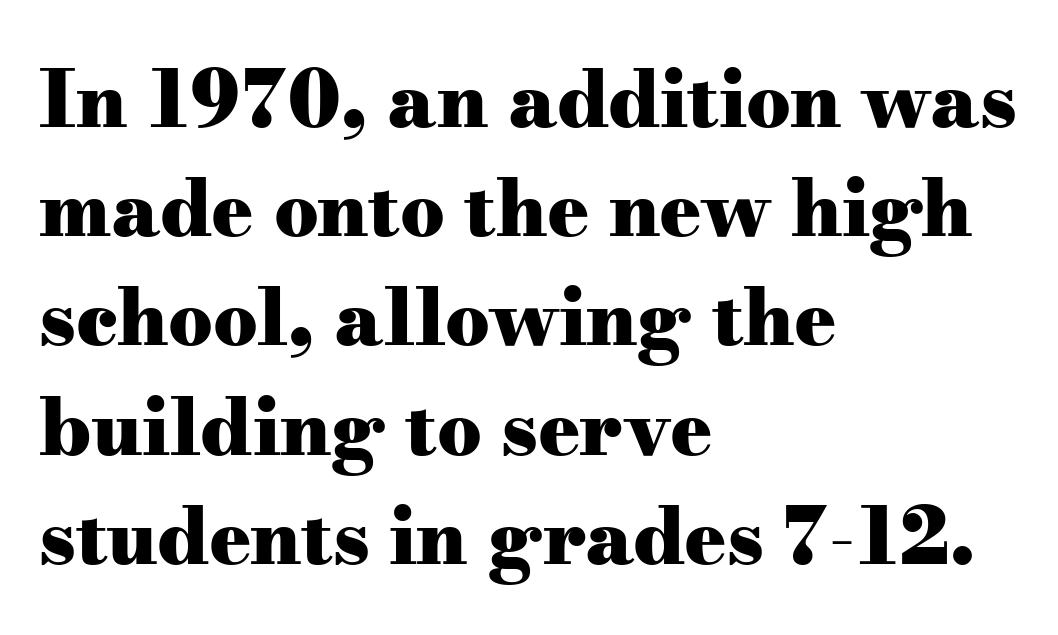
The image shows 78 px heavy, wide serif type, upright; set left-aligned, normal line spacing (1.4x), normal letter spacing, not underlined; medium stroke contrast and a small x-height.
